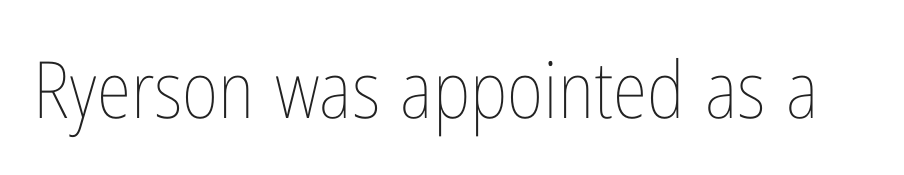
{"italic": "no", "bold": "no", "weight": "thin", "width": "condensed", "stroke_contrast": "low", "x_height": "medium", "monospaced": "no", "underline": "no", "letter_spacing": "normal", "letter_spacing_em": 0.0, "glyph_px": 79}
